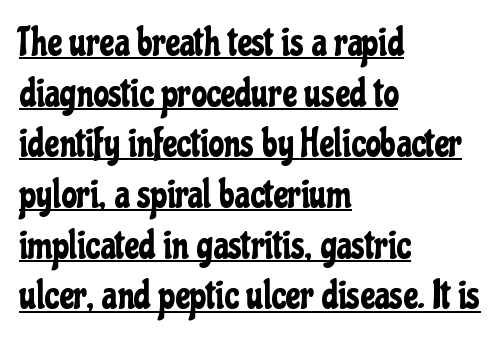
Q: Is the text italic (slanted)? A: No, it is upright.
Q: Is the typeface a serif or a sans-serif typeface? A: Sans-serif.
Q: Is the text underlined? A: Yes.
Q: How is the paragraph aligned? A: Left-aligned.
Q: Is the spacing between letters normal or unusually wide? A: Normal.
Q: Is the spacing between lines tight, normal or loose? A: Normal.
Q: Width (condensed, normal, or wide)? A: Condensed.
Q: Stroke contrast? A: Low.
Q: x-height? A: Medium.
Q: Monospaced? A: No.
